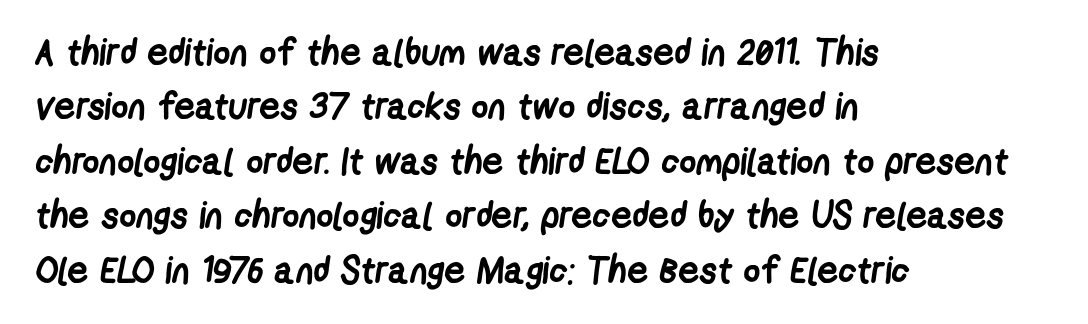
{"serif": "no", "bold": "yes", "weight": "semibold", "width": "condensed", "stroke_contrast": "low", "x_height": "medium", "monospaced": "no", "underline": "no", "align": "left", "line_spacing": "normal", "line_spacing_ratio": 1.47, "letter_spacing": "normal", "letter_spacing_em": 0.0, "glyph_px": 37}
